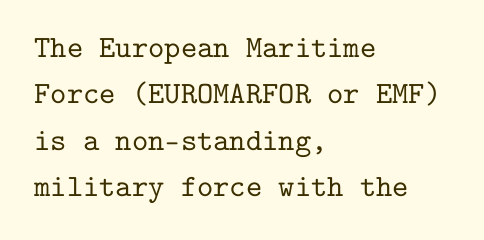
The image shows 31 px serif type, upright, monospaced; set left-aligned, normal line spacing (1.5x), normal letter spacing, not underlined; low stroke contrast and a medium x-height.
